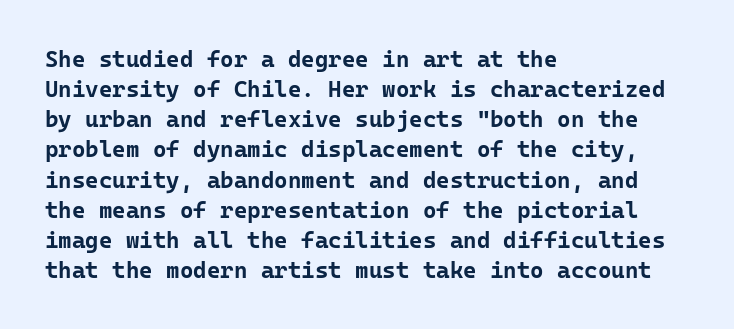
Q: Is the text bold? A: Yes.
Q: Is the text italic (slanted)? A: No, it is upright.
Q: Is the text underlined? A: No.
Q: How is the paragraph aligned? A: Left-aligned.
Q: Is the spacing between letters normal or unusually wide? A: Normal.
Q: Is the spacing between lines tight, normal or loose? A: Normal.
